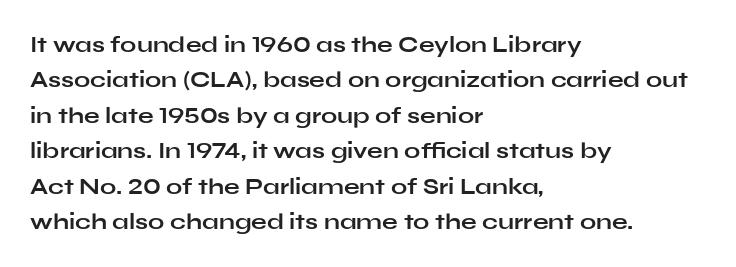
Q: Is the text bold? A: Yes.
Q: Is the text italic (slanted)? A: No, it is upright.
Q: Is the text underlined? A: No.
Q: How is the paragraph aligned? A: Left-aligned.
Q: Is the spacing between letters normal or unusually wide? A: Normal.
Q: Is the spacing between lines tight, normal or loose? A: Normal.
